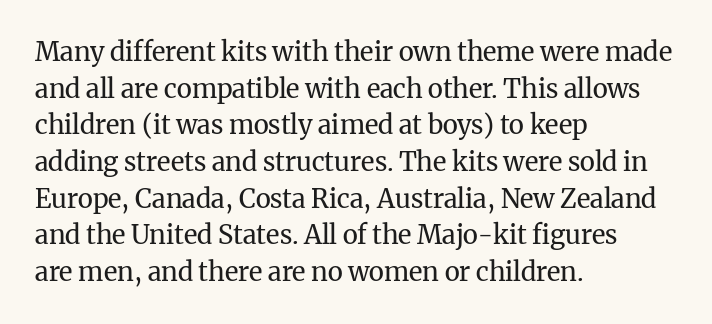
Q: Is the text bold? A: No.
Q: Is the text italic (slanted)? A: No, it is upright.
Q: Is the text underlined? A: No.
Q: How is the paragraph aligned? A: Left-aligned.
Q: Is the spacing between letters normal or unusually wide? A: Normal.
Q: Is the spacing between lines tight, normal or loose? A: Normal.
